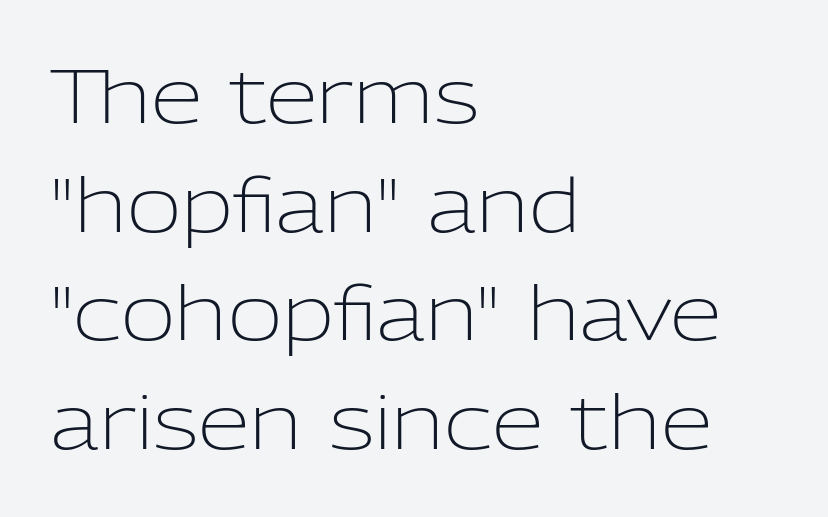
Q: Is the text bold? A: No.
Q: Is the text italic (slanted)? A: No, it is upright.
Q: Is the typeface a serif or a sans-serif typeface? A: Sans-serif.
Q: Is the text underlined? A: No.
Q: How is the paragraph aligned? A: Left-aligned.
Q: Is the spacing between letters normal or unusually wide? A: Normal.
Q: Is the spacing between lines tight, normal or loose? A: Normal.
Q: Width (condensed, normal, or wide)? A: Normal.
Q: Stroke contrast? A: Low.
Q: x-height? A: Medium.
Q: Monospaced? A: No.
